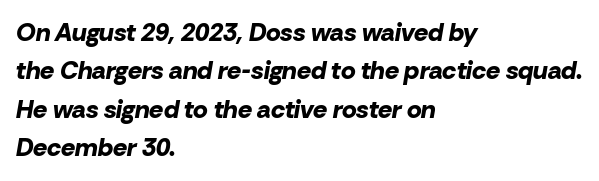
{"italic": "yes", "lean": "right", "slant_degrees": 10, "bold": "yes", "underline": "no", "align": "left", "line_spacing": "normal", "line_spacing_ratio": 1.54, "letter_spacing": "normal", "letter_spacing_em": 0.0, "glyph_px": 25}
